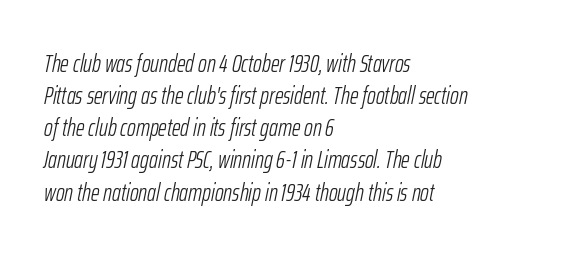
{"italic": "yes", "lean": "right", "slant_degrees": 12, "bold": "no", "underline": "no", "align": "left", "line_spacing": "normal", "line_spacing_ratio": 1.34, "letter_spacing": "normal", "letter_spacing_em": 0.0, "glyph_px": 24}
